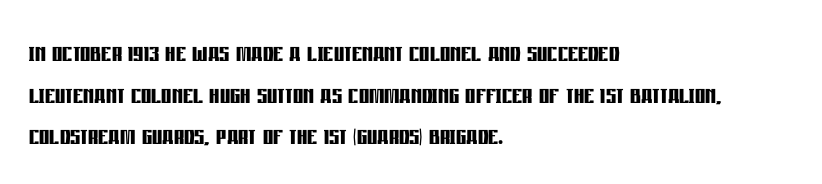
{"serif": "no", "italic": "no", "bold": "yes", "weight": "semibold", "width": "condensed", "stroke_contrast": "low", "x_height": "large", "monospaced": "no", "underline": "no", "align": "left", "line_spacing": "normal", "line_spacing_ratio": 1.3, "letter_spacing": "normal", "letter_spacing_em": 0.0, "glyph_px": 32}
